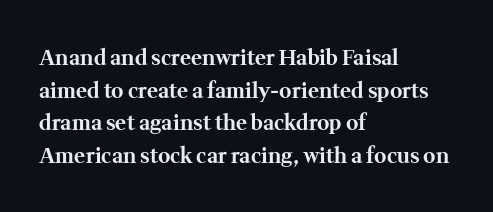
{"italic": "no", "bold": "yes", "underline": "no", "align": "left", "line_spacing": "normal", "line_spacing_ratio": 1.55, "letter_spacing": "normal", "letter_spacing_em": 0.0, "glyph_px": 21}
